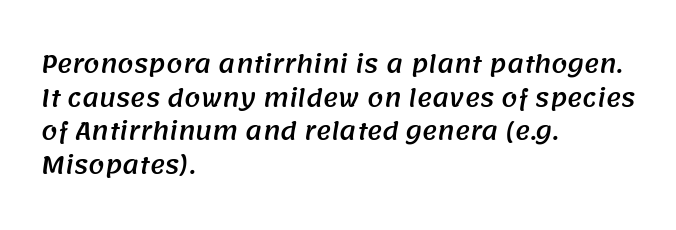
The image shows 23 px text type; set left-aligned, normal line spacing (1.46x), normal letter spacing, not underlined.
